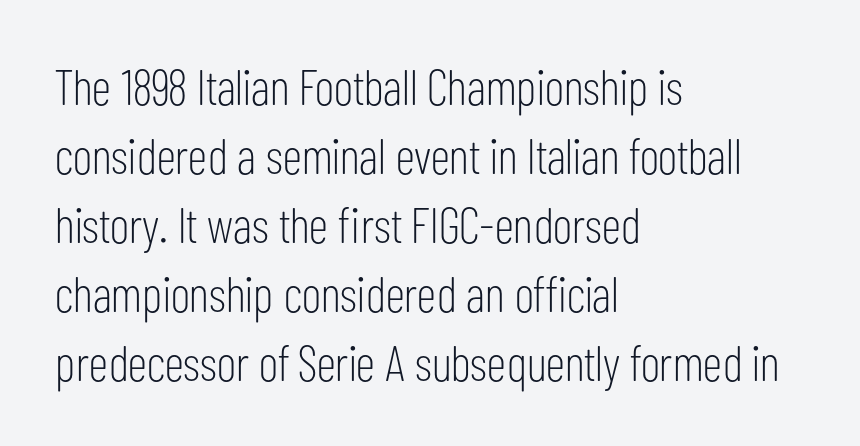
The image shows 50 px light, condensed sans-serif type, upright; set left-aligned, normal line spacing (1.38x), normal letter spacing, not underlined; low stroke contrast and a medium x-height.
